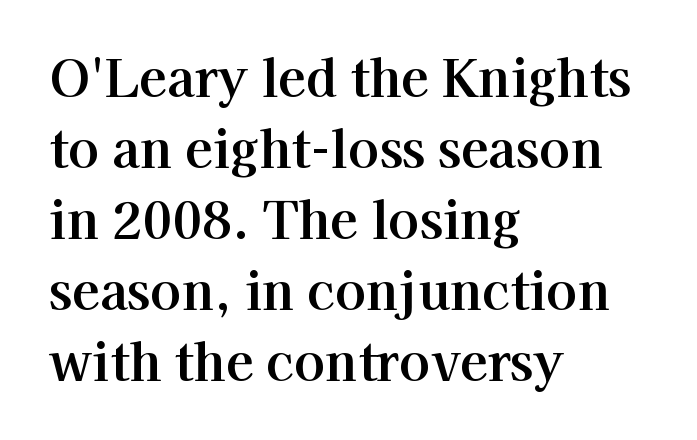
The image shows 51 px serif type, upright; set left-aligned, normal line spacing (1.39x), normal letter spacing, not underlined; high stroke contrast and a medium x-height.
